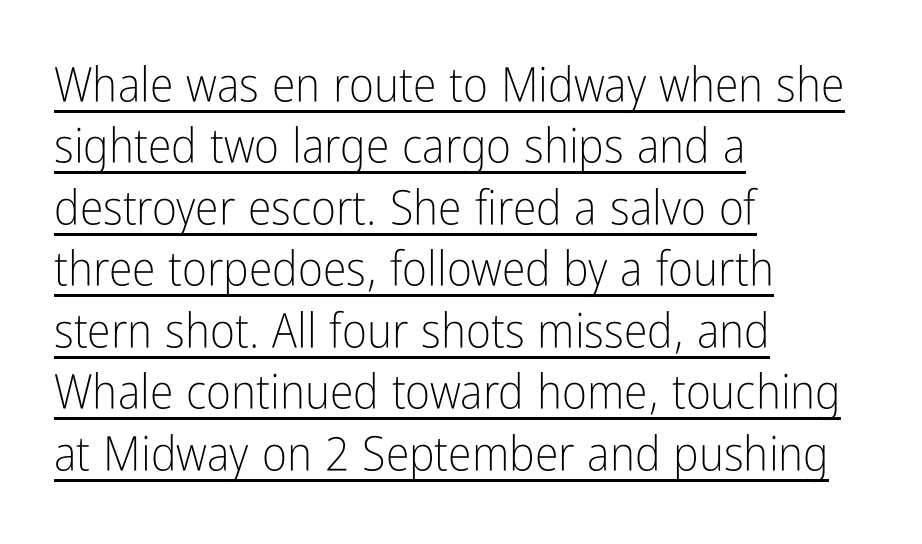
The image shows 48 px light, condensed sans-serif type, upright; set left-aligned, normal line spacing (1.28x), normal letter spacing, underlined; low stroke contrast and a medium x-height.
